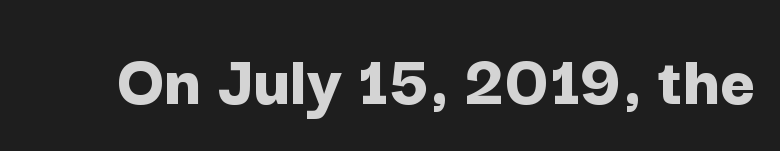
Ascenders rise straight up at ninety degrees. Has an underline been added? It has not. Is this a fixed-width face? No — the glyphs have proportional, varying widths. No extra tracking has been applied to these lines. Font category for this specimen: sans-serif.
